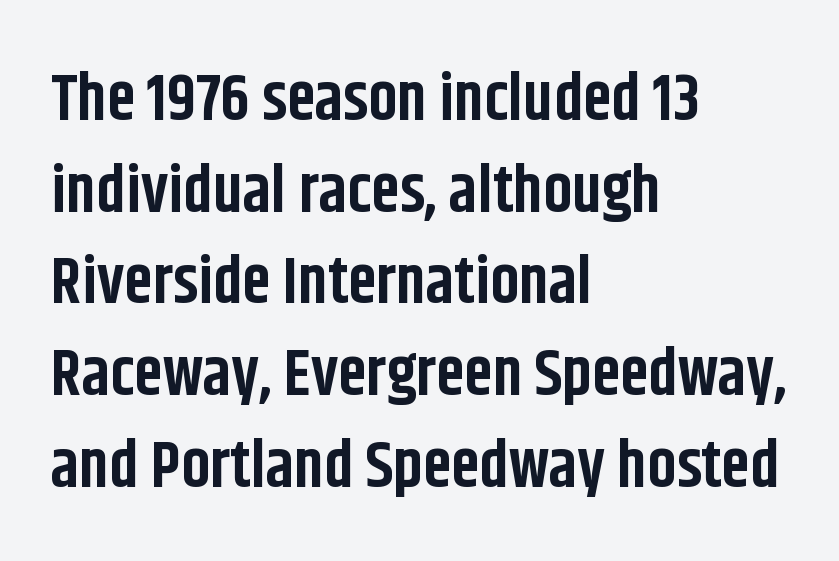
The image shows 65 px bold, condensed sans-serif type, upright; set left-aligned, normal line spacing (1.41x), normal letter spacing, not underlined; low stroke contrast and a large x-height.
